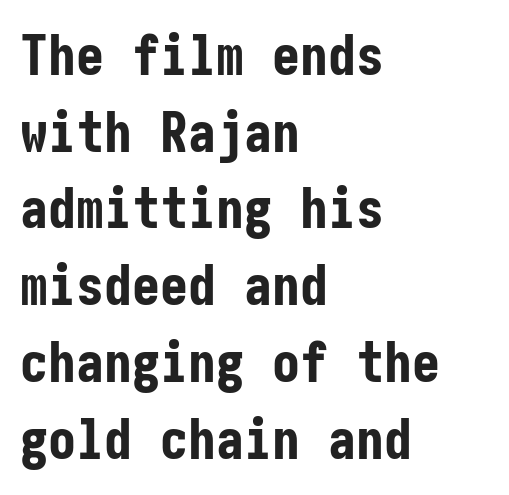
{"serif": "no", "italic": "no", "bold": "yes", "weight": "bold", "width": "condensed", "stroke_contrast": "low", "x_height": "medium", "underline": "no", "align": "left", "line_spacing": "normal", "line_spacing_ratio": 1.37, "letter_spacing": "normal", "letter_spacing_em": 0.0, "glyph_px": 56}
